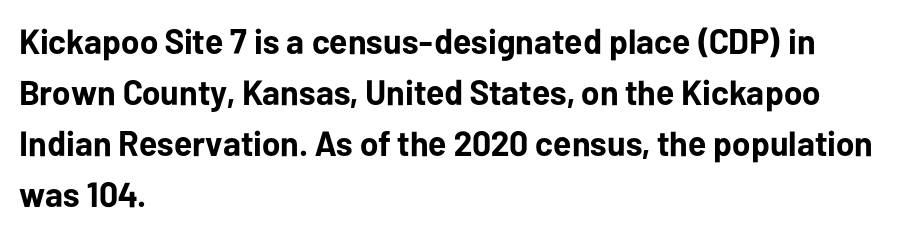
{"serif": "no", "italic": "no", "bold": "yes", "weight": "bold", "width": "normal", "stroke_contrast": "low", "x_height": "medium", "monospaced": "no", "underline": "no", "align": "left", "line_spacing": "normal", "line_spacing_ratio": 1.46, "letter_spacing": "normal", "letter_spacing_em": 0.0, "glyph_px": 35}
